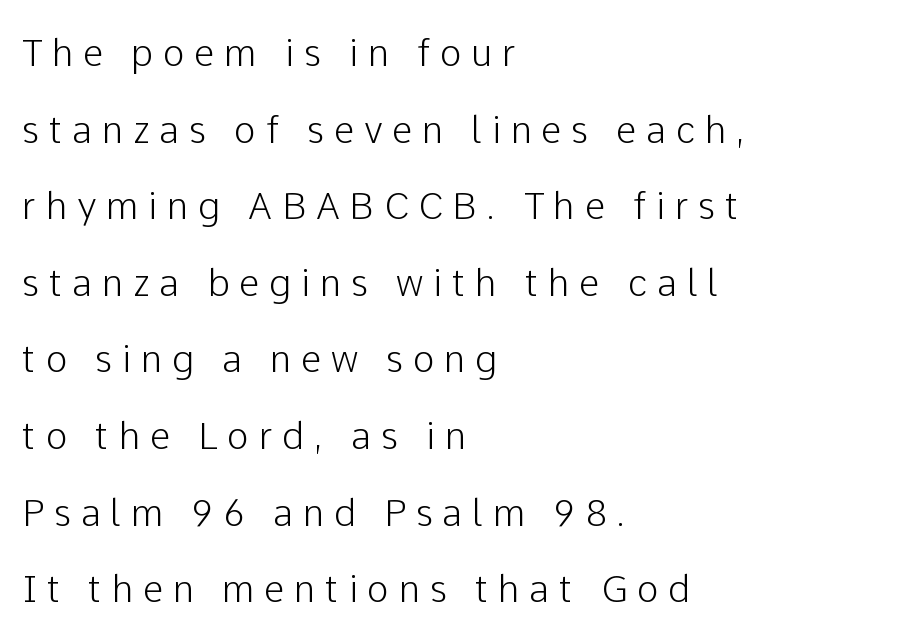
{"serif": "no", "italic": "no", "width": "normal", "stroke_contrast": "low", "x_height": "medium", "monospaced": "no", "underline": "no", "align": "left", "line_spacing": "loose", "line_spacing_ratio": 2.07, "letter_spacing": "wide", "letter_spacing_em": 0.26, "glyph_px": 37}
